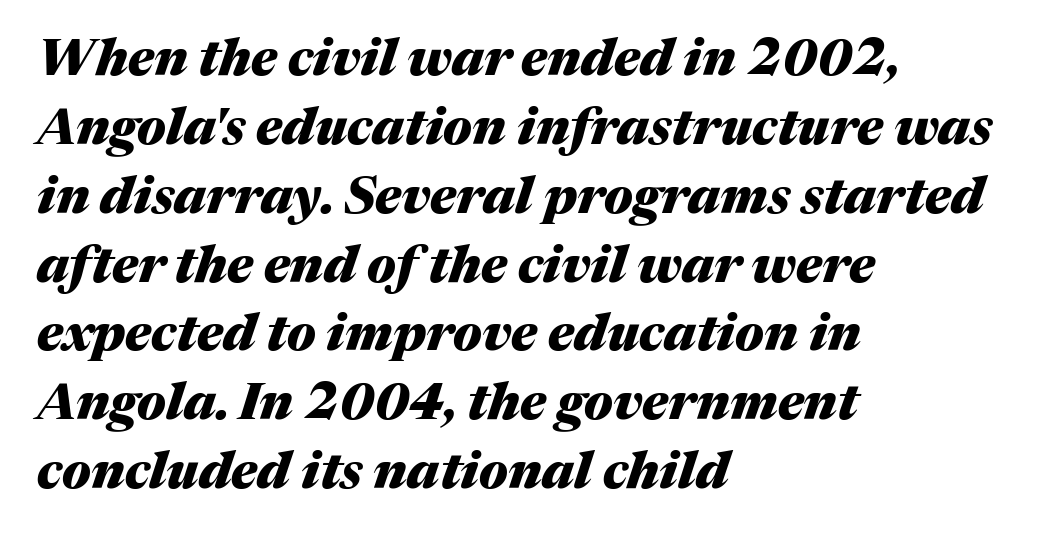
One glance says typical: line gaps are just what's usual. This sample has the flowing, uneven cadence of proportional lettering. Underlining? Definitely not there. Caption: bold face, heavy strokes.
